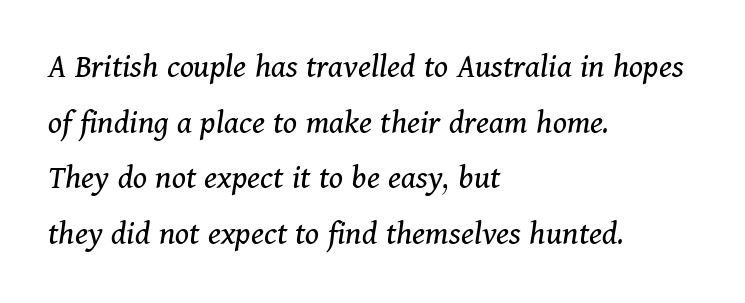
The image shows 35 px regular-weight serif type, italic (leaning right); set left-aligned, normal line spacing (1.59x), normal letter spacing, not underlined; medium stroke contrast and a medium x-height.
